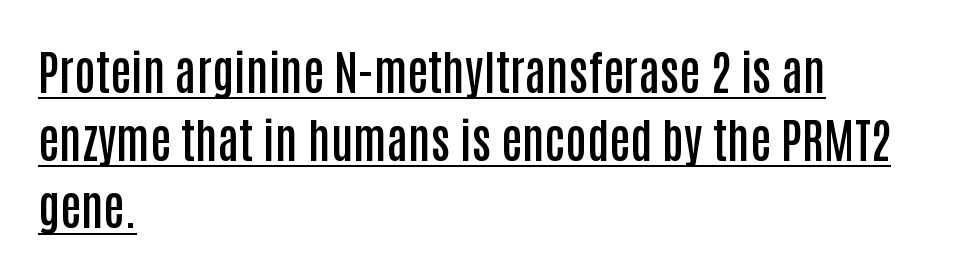
Line spacing here is normal. No feet cap the strokes, marking this as sans-serif type. Looks like regular typesetting: each glyph gets only the width it needs. This rendering uses left alignment, leaving the right contour irregular.
